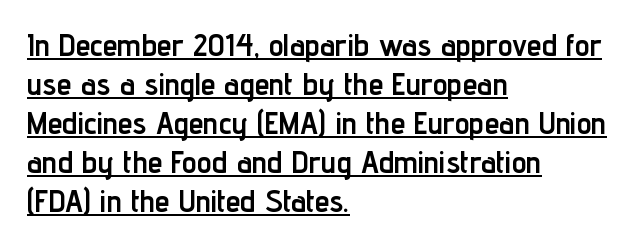
{"serif": "no", "italic": "no", "bold": "yes", "weight": "semibold", "width": "condensed", "stroke_contrast": "low", "x_height": "medium", "monospaced": "no", "underline": "yes", "align": "left", "line_spacing": "normal", "line_spacing_ratio": 1.3, "letter_spacing": "normal", "letter_spacing_em": 0.0, "glyph_px": 30}
